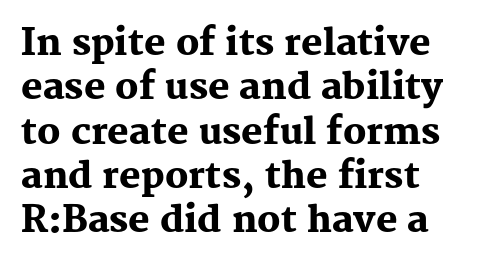
{"serif": "yes", "italic": "no", "bold": "yes", "weight": "heavy", "width": "normal", "stroke_contrast": "medium", "x_height": "medium", "monospaced": "no", "underline": "no", "align": "left", "line_spacing_ratio": 1.23, "letter_spacing": "normal", "letter_spacing_em": 0.0, "glyph_px": 36}
